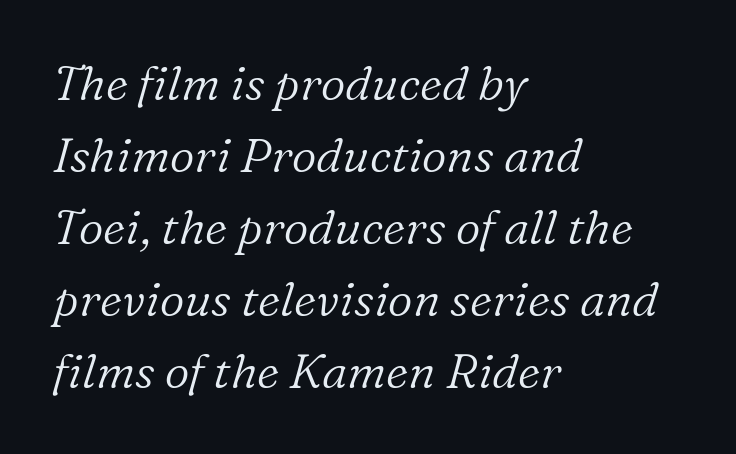
{"serif": "yes", "italic": "yes", "lean": "right", "slant_degrees": 16, "bold": "no", "weight": "light", "width": "normal", "stroke_contrast": "low", "x_height": "medium", "monospaced": "no", "underline": "no", "align": "left", "line_spacing": "normal", "line_spacing_ratio": 1.5, "letter_spacing": "normal", "letter_spacing_em": 0.0, "glyph_px": 48}
